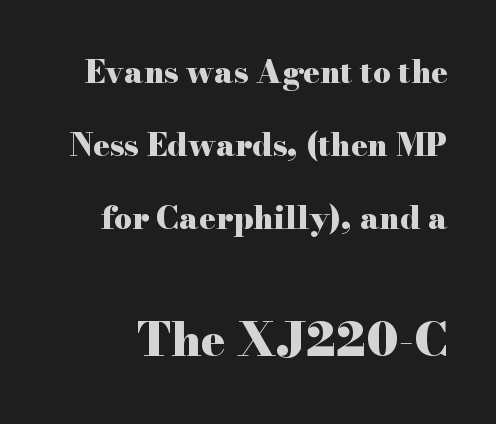
{"serif": "yes", "italic": "no", "bold": "yes", "weight": "heavy", "width": "wide", "stroke_contrast": "high", "x_height": "small", "monospaced": "no", "underline": "no", "line_spacing": "loose", "line_spacing_ratio": 2.36, "letter_spacing": "normal", "letter_spacing_em": 0.0, "larger_block": "second", "size_ratio": 1.48, "glyph_px": 46}
